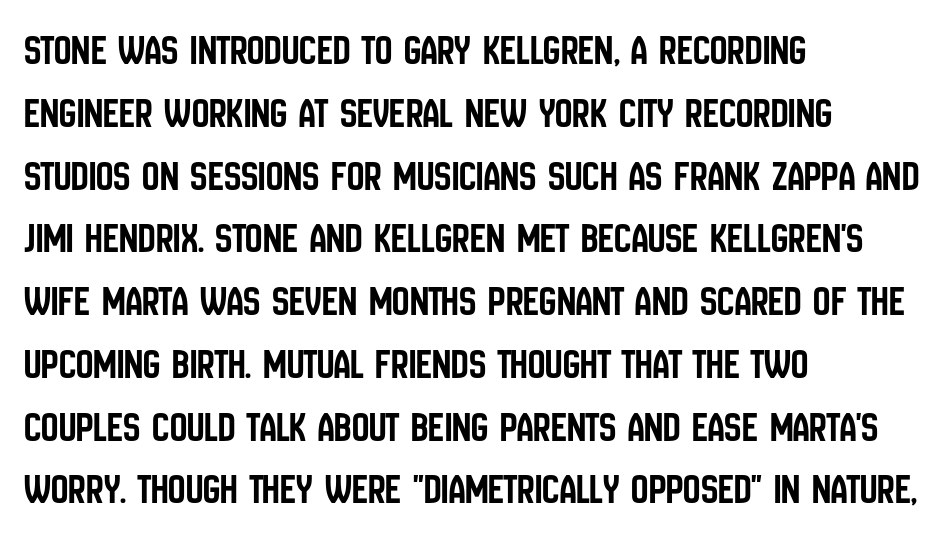
The image shows 43 px condensed sans-serif type, upright; set left-aligned, normal line spacing (1.46x), normal letter spacing, not underlined; low stroke contrast and a large x-height.
